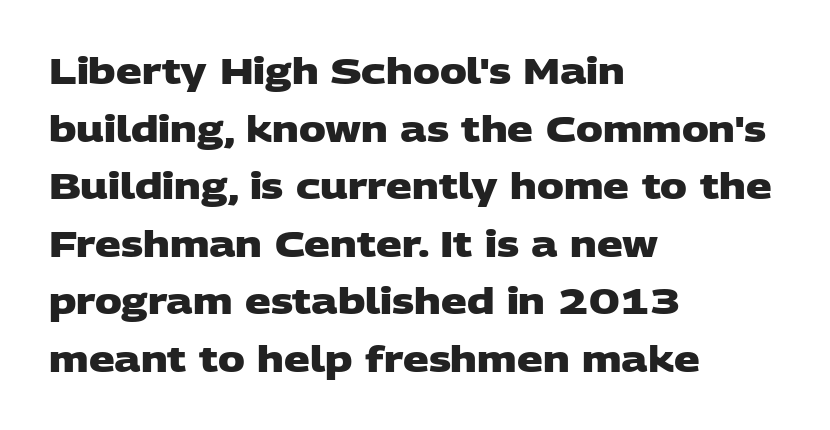
Think of a printed novel: that variable character pitch is what you see here. Any mark beneath the type? The region is blank. The face used here is rendered with its standard letterfit. Leading matches the norm, producing a regular column. This rendering uses left alignment, leaving the right contour irregular. Heavy, bold letterforms.
